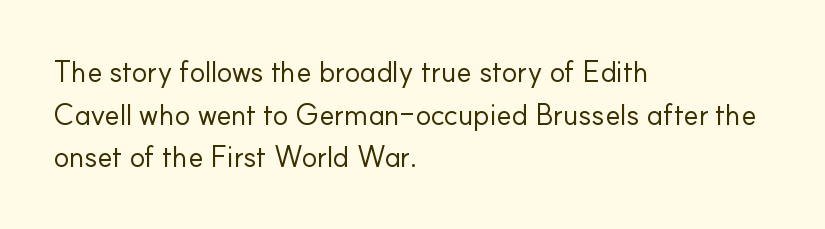
Q: Is the text bold? A: No.
Q: Is the text italic (slanted)? A: No, it is upright.
Q: Is the typeface a serif or a sans-serif typeface? A: Sans-serif.
Q: Is the text underlined? A: No.
Q: How is the paragraph aligned? A: Left-aligned.
Q: Is the spacing between letters normal or unusually wide? A: Normal.
Q: Is the spacing between lines tight, normal or loose? A: Normal.
Q: Width (condensed, normal, or wide)? A: Normal.
Q: Stroke contrast? A: Low.
Q: x-height? A: Small.
Q: Monospaced? A: No.
